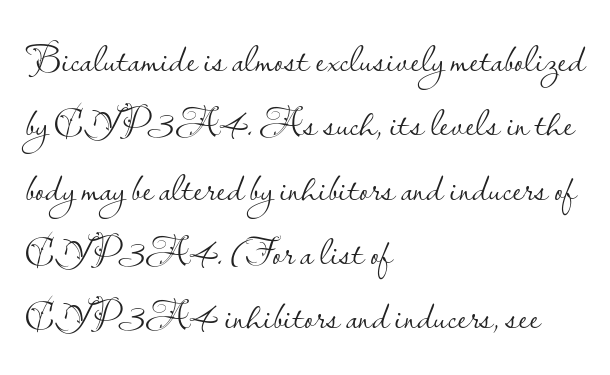
The rows are spaced the way most documents space them. Here the designer chose a conventional face with non-uniform glyph widths. Here the glyphs are tracked normally, forming tight word shapes.
